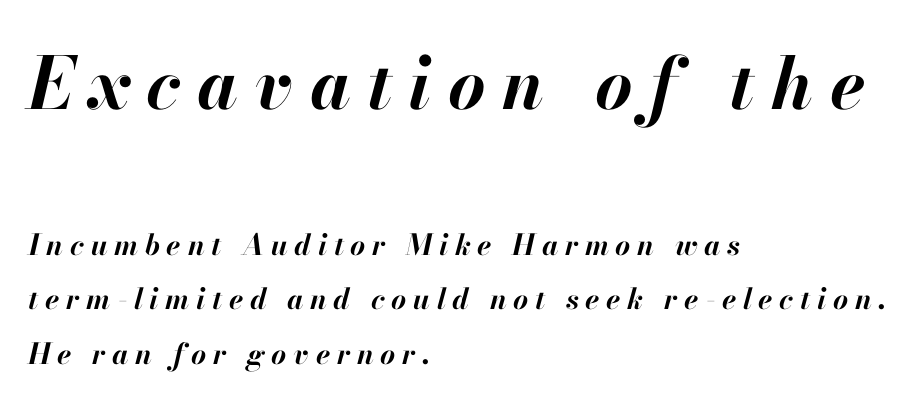
The image shows 72 px bold type, italic (leaning right); set left-aligned, line spacing 1.89x, unusually wide letter spacing (+0.23 em), not underlined; the first (top) block is 2.48x larger; high stroke contrast and a small x-height.
